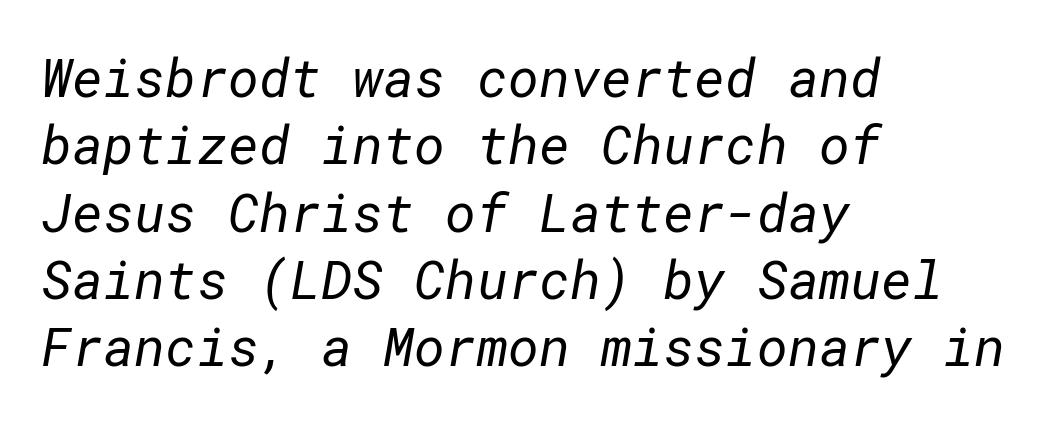
{"serif": "no", "bold": "no", "weight": "regular", "width": "normal", "stroke_contrast": "low", "x_height": "medium", "underline": "no", "align": "left", "line_spacing": "normal", "line_spacing_ratio": 1.27, "letter_spacing": "normal", "letter_spacing_em": 0.0, "glyph_px": 53}
